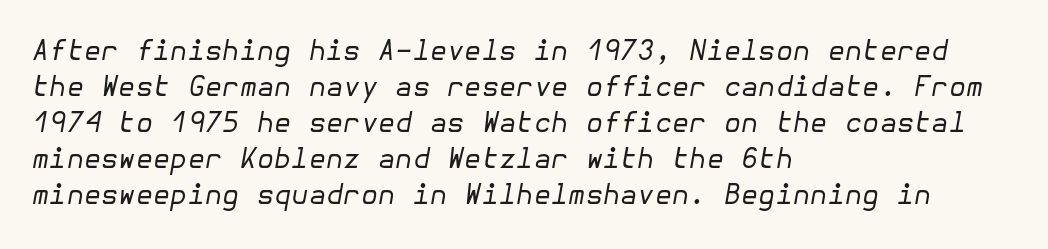
Q: Is the text bold? A: No.
Q: Is the text italic (slanted)? A: Yes, it leans right by about 10 degrees.
Q: Is the text underlined? A: No.
Q: How is the paragraph aligned? A: Left-aligned.
Q: Is the spacing between letters normal or unusually wide? A: Normal.
Q: Is the spacing between lines tight, normal or loose? A: Normal.
Q: Width (condensed, normal, or wide)? A: Normal.
Q: Stroke contrast? A: Low.
Q: x-height? A: Medium.
